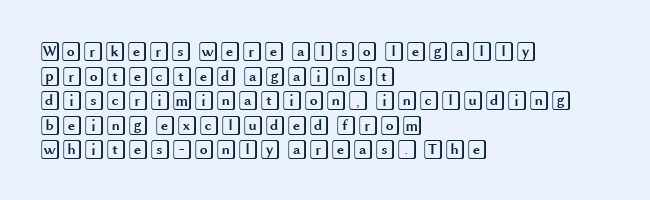
Q: Is the text italic (slanted)? A: No, it is upright.
Q: Is the text underlined? A: No.
Q: How is the paragraph aligned? A: Left-aligned.
Q: Is the spacing between letters normal or unusually wide? A: Normal.
